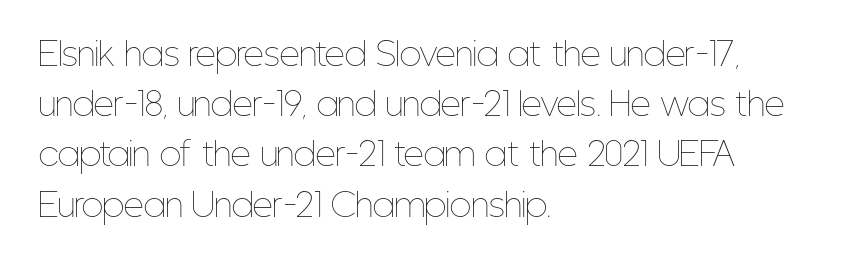
{"italic": "no", "bold": "no", "weight": "thin", "width": "condensed", "stroke_contrast": "low", "x_height": "medium", "monospaced": "no", "underline": "no", "align": "left", "line_spacing": "normal", "line_spacing_ratio": 1.57, "letter_spacing": "normal", "letter_spacing_em": 0.0, "glyph_px": 32}
